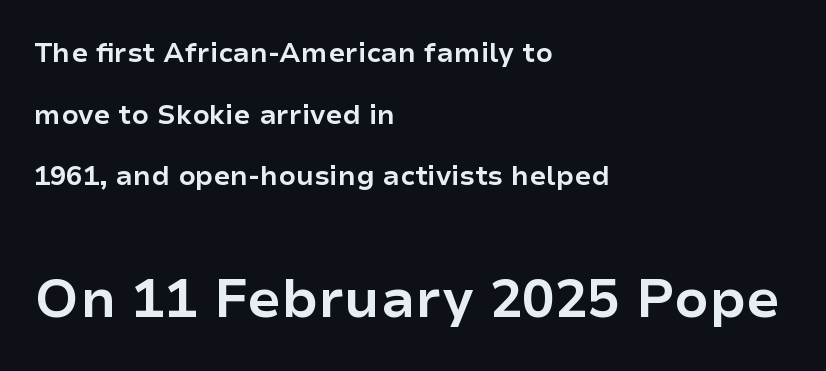
Q: Is the text bold? A: Yes.
Q: Is the text italic (slanted)? A: No, it is upright.
Q: Is the typeface a serif or a sans-serif typeface? A: Sans-serif.
Q: Is the text underlined? A: No.
Q: How is the paragraph aligned? A: Left-aligned.
Q: Is the spacing between letters normal or unusually wide? A: Normal.
Q: Is the spacing between lines tight, normal or loose? A: Loose.
Q: Which block of text is set in a larger size, the first (top) or the second (bottom)? A: The second (bottom) one.
Q: Width (condensed, normal, or wide)? A: Normal.
Q: Stroke contrast? A: Low.
Q: x-height? A: Medium.
Q: Monospaced? A: No.
